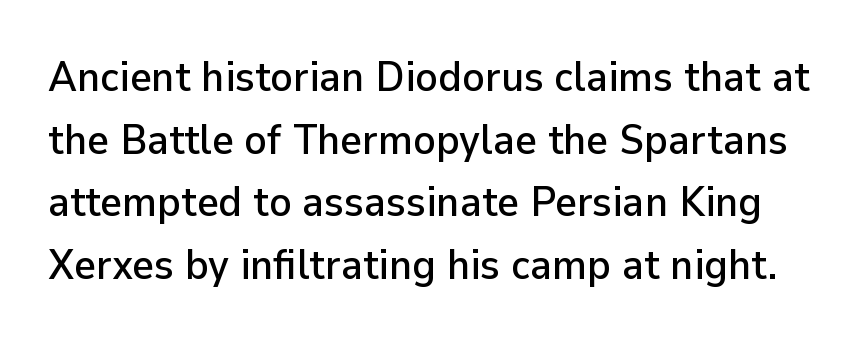
Tracking value appears to be zero — textbook default spacing. The typeface chosen for these lines omits serifs. The area under the type is left untouched. Spacing verdict: proportional, widths tailored to each character.
